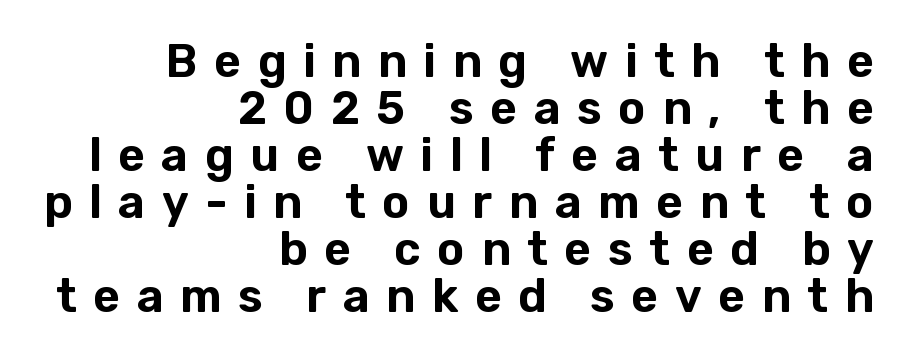
The image shows 46 px sans-serif type, upright; set right-aligned, tight line spacing (1.02x), unusually wide letter spacing (+0.36 em), not underlined; low stroke contrast and a medium x-height.
